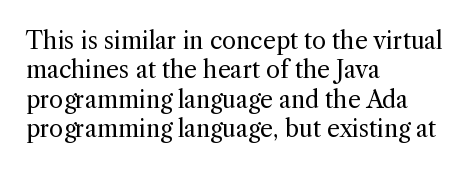
{"italic": "no", "bold": "no", "underline": "no", "align": "left", "line_spacing": "normal", "line_spacing_ratio": 1.28, "letter_spacing": "normal", "letter_spacing_em": 0.0, "glyph_px": 23}
